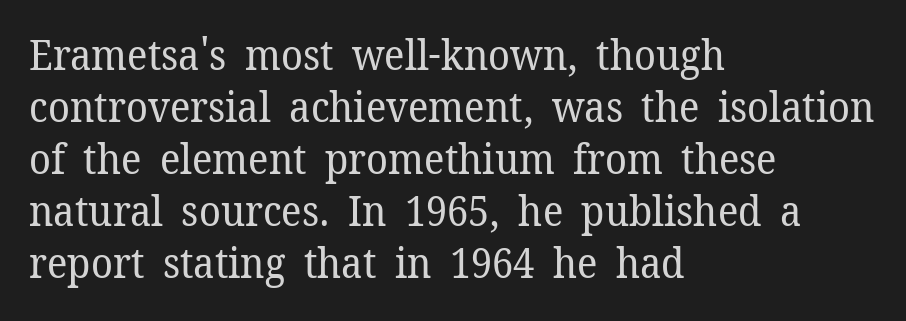
Q: Is the text bold? A: No.
Q: Is the text italic (slanted)? A: No, it is upright.
Q: Is the typeface a serif or a sans-serif typeface? A: Serif.
Q: Is the text underlined? A: No.
Q: How is the paragraph aligned? A: Left-aligned.
Q: Is the spacing between letters normal or unusually wide? A: Normal.
Q: Is the spacing between lines tight, normal or loose? A: Normal.
Q: Width (condensed, normal, or wide)? A: Normal.
Q: Stroke contrast? A: Low.
Q: x-height? A: Medium.
Q: Monospaced? A: No.
